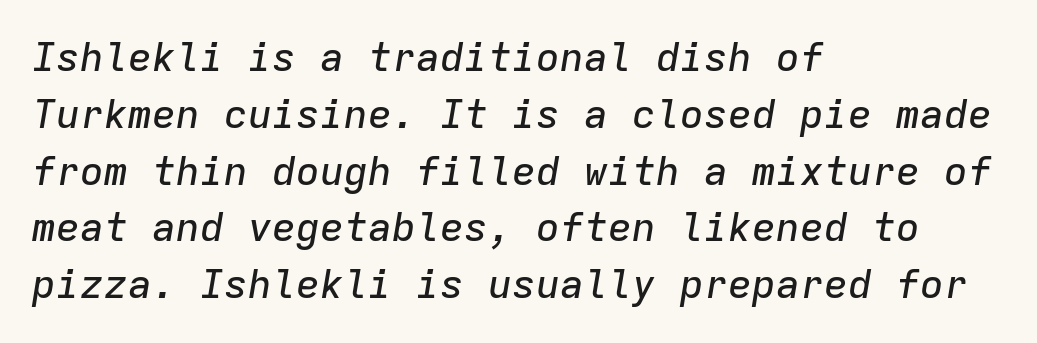
The image shows 40 px text type, italic (leaning right), monospaced; set left-aligned, normal line spacing (1.42x), normal letter spacing, not underlined; low stroke contrast and a medium x-height.
